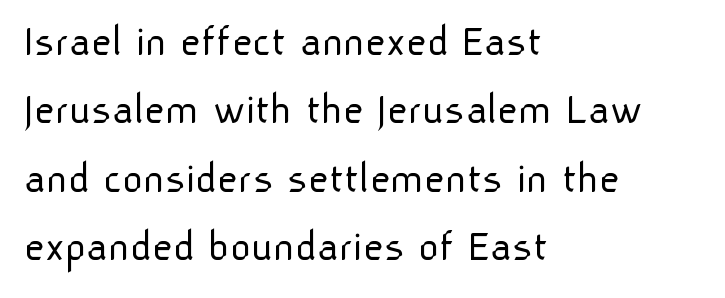
The area under the type is left untouched. A typesetter would call this leading conventional body-copy spacing. Where is the straight margin? On the left. What stands out about the letter spacing? Nothing — it is the standard amount. To sum up the face: it is a sans, with no serifs. Do the letters lean? They stand straight.
